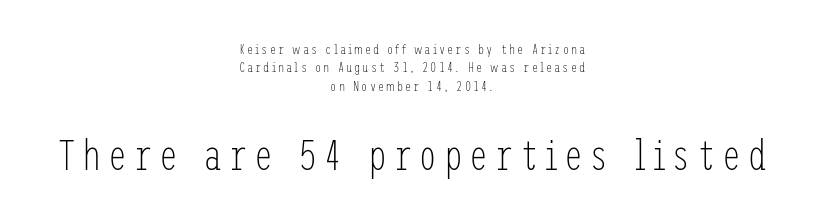
Q: Is the text bold? A: No.
Q: Is the text italic (slanted)? A: No, it is upright.
Q: Is the typeface a serif or a sans-serif typeface? A: Sans-serif.
Q: Is the text underlined? A: No.
Q: How is the paragraph aligned? A: Centered.
Q: Is the spacing between lines tight, normal or loose? A: Normal.
Q: Which block of text is set in a larger size, the first (top) or the second (bottom)? A: The second (bottom) one.
Q: Width (condensed, normal, or wide)? A: Condensed.
Q: Stroke contrast? A: Low.
Q: x-height? A: Medium.
